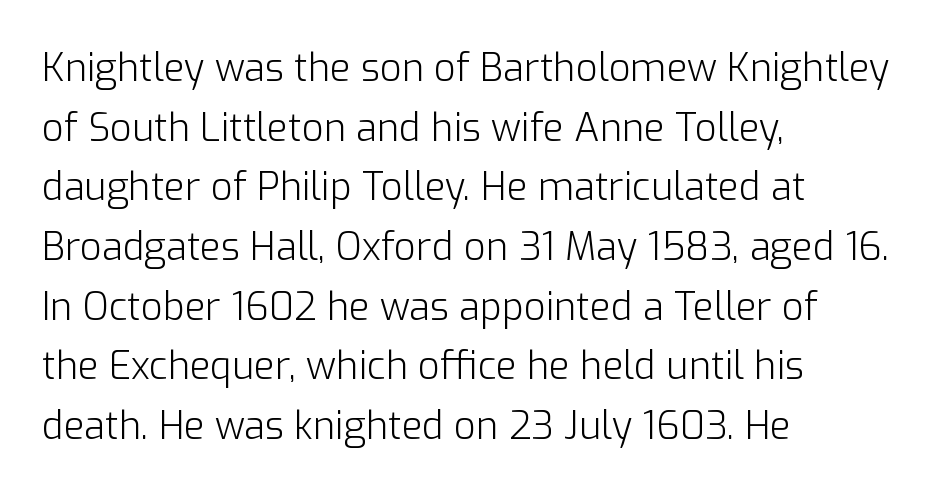
Q: Is the text bold? A: No.
Q: Is the text italic (slanted)? A: No, it is upright.
Q: Is the typeface a serif or a sans-serif typeface? A: Sans-serif.
Q: Is the text underlined? A: No.
Q: How is the paragraph aligned? A: Left-aligned.
Q: Is the spacing between letters normal or unusually wide? A: Normal.
Q: Is the spacing between lines tight, normal or loose? A: Normal.
Q: Width (condensed, normal, or wide)? A: Normal.
Q: Stroke contrast? A: Low.
Q: x-height? A: Medium.
Q: Monospaced? A: No.
